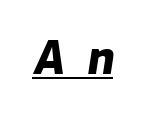
Someone cranked the tracking dial way up on this one. Pretty heavy lettering here — definitely bold. A typographer would call this underscored text. Rendered with sloped, italic letterforms.
